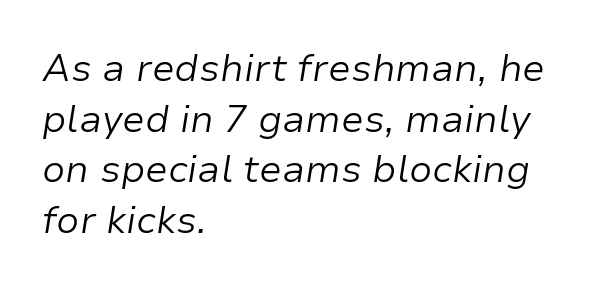
Any mark beneath the type? The region is blank. Every character sits at an angle, as italics do. Stem width sits at or under what a default text font uses. Notice how the passage keeps a crisp vertical edge on the left only.
